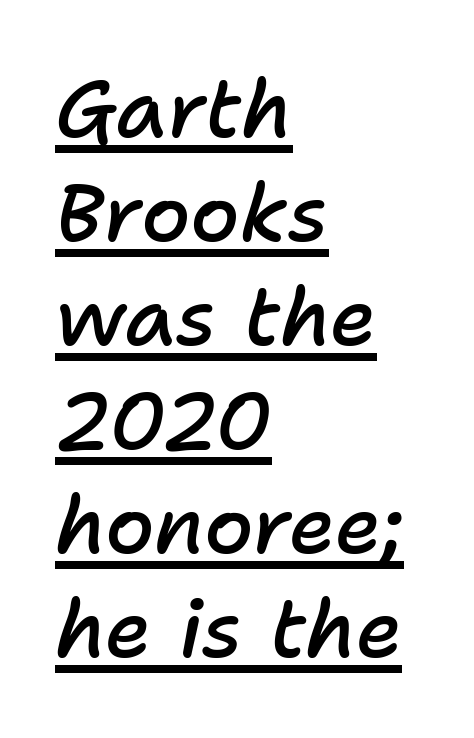
The image shows 80 px semibold type, italic (leaning right); set left-aligned, normal line spacing (1.3x), normal letter spacing, underlined; low stroke contrast and a medium x-height.
